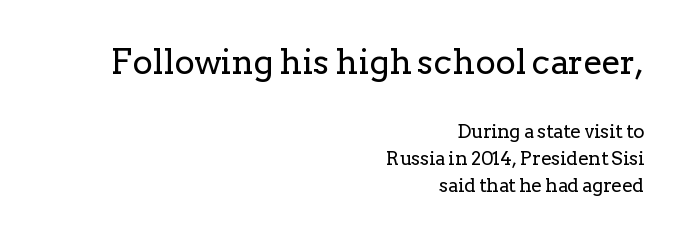
Leading: standard. Is this a sans? No — the strokes have serifs. The strip under each line holds only bare page. Caption: upper text group enlarged, lower text group reduced.
